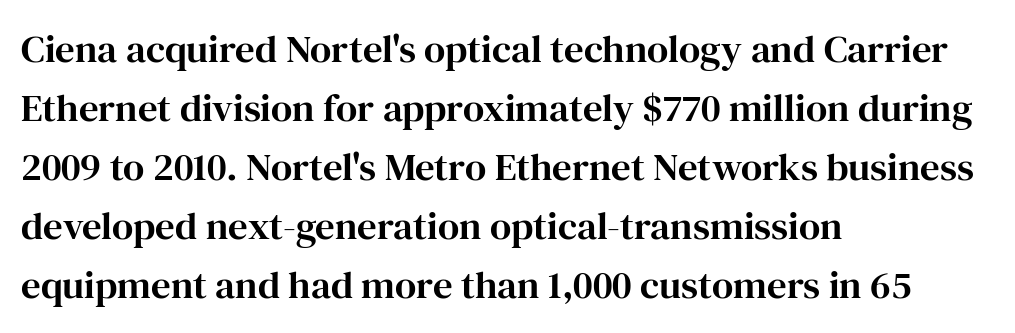
The image shows 39 px serif type, upright; set left-aligned, normal line spacing (1.51x), normal letter spacing, not underlined; high stroke contrast and a medium x-height.
